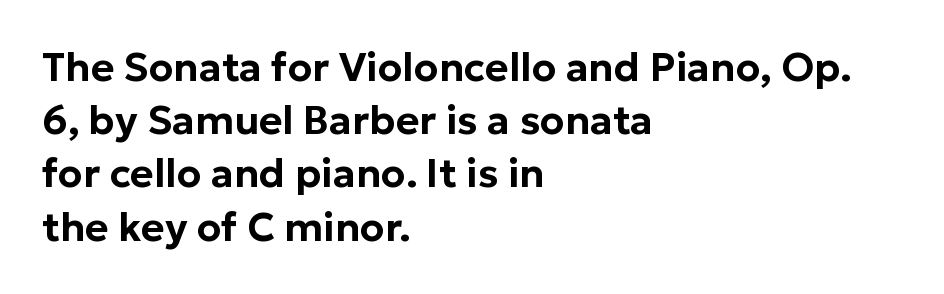
Words appear dense and cohesive because spacing is normal. Beneath every word, the page is bare. This is the regular roman posture of the typeface. A student would call this left alignment; a typographer would say flush left, rag right. Note: no serifs on the glyphs. Varying glyph widths throughout — classic text-font behaviour.
